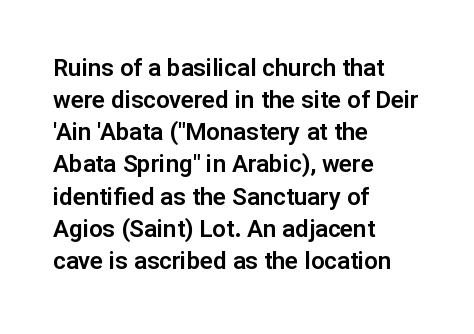
The image shows 24 px text type, upright; set left-aligned, normal line spacing (1.34x), normal letter spacing, not underlined.
